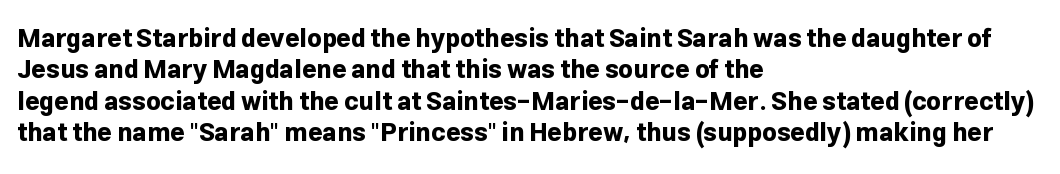
{"italic": "no", "bold": "yes", "underline": "no", "align": "left", "line_spacing": "normal", "line_spacing_ratio": 1.26, "letter_spacing": "normal", "letter_spacing_em": 0.0, "glyph_px": 25}
